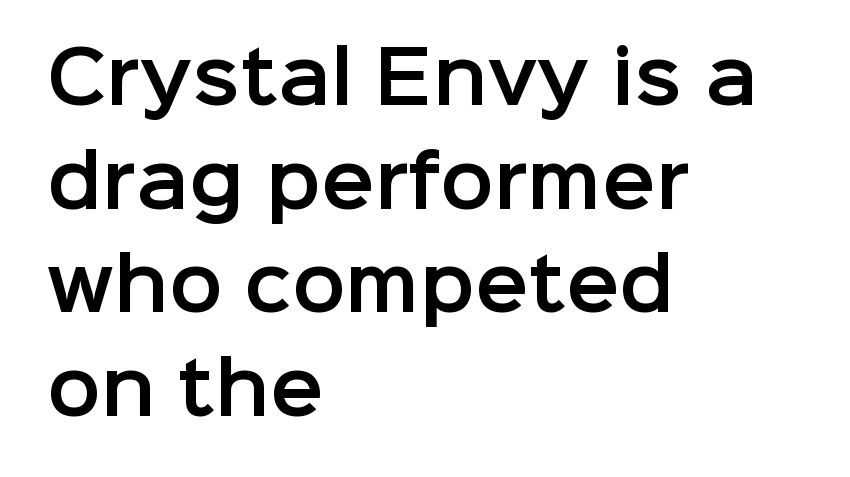
The image shows 71 px sans-serif type, upright; set left-aligned, normal line spacing (1.46x), normal letter spacing, not underlined; low stroke contrast and a medium x-height.
